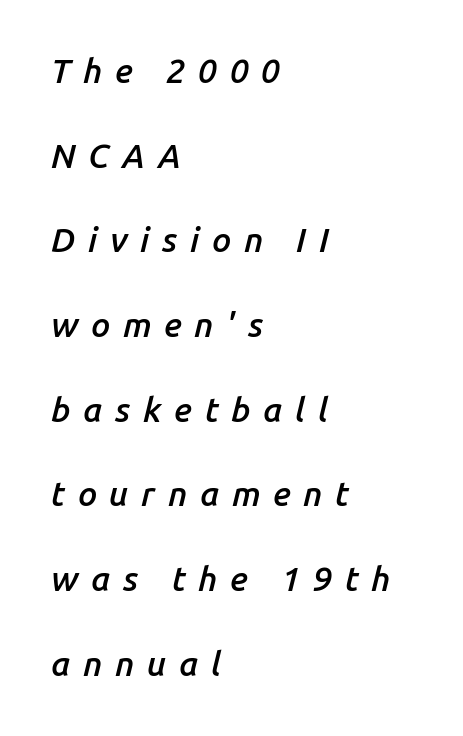
Q: Is the text bold? A: Semi-bold.
Q: Is the text italic (slanted)? A: Yes, it leans right by about 14 degrees.
Q: Is the text underlined? A: No.
Q: How is the paragraph aligned? A: Left-aligned.
Q: Is the spacing between letters normal or unusually wide? A: Unusually wide.
Q: Is the spacing between lines tight, normal or loose? A: Loose.
Q: Width (condensed, normal, or wide)? A: Normal.
Q: Stroke contrast? A: Low.
Q: x-height? A: Medium.
Q: Monospaced? A: No.
